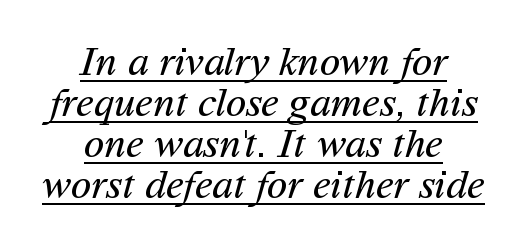
The image shows 42 px regular-weight sans-serif type; set centered, tight line spacing (0.98x), normal letter spacing, underlined; medium stroke contrast and a medium x-height.
